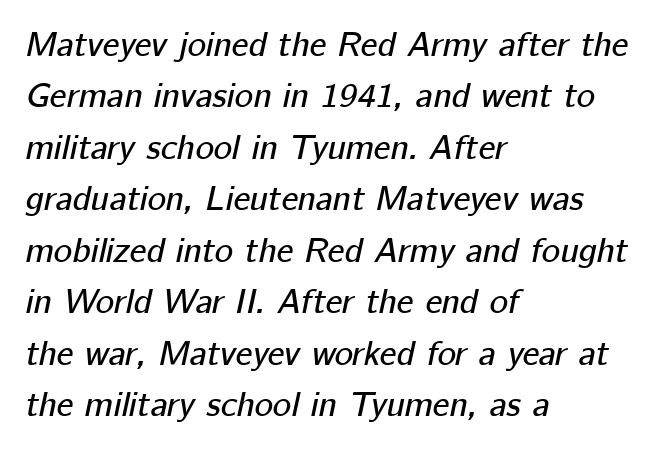
{"italic": "yes", "lean": "right", "slant_degrees": 12, "width": "normal", "stroke_contrast": "low", "x_height": "medium", "monospaced": "no", "underline": "no", "align": "left", "line_spacing": "normal", "line_spacing_ratio": 1.47, "letter_spacing": "normal", "letter_spacing_em": 0.0, "glyph_px": 35}
